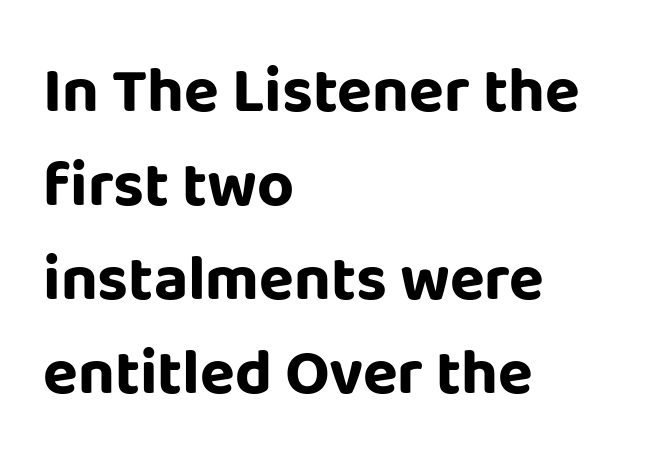
No extra tracking has been applied to these lines. Each glyph is drawn with heavy, bold strokes. Does the copy run flush right? No — it runs flush left. Each letter keeps its own natural width here, so spacing adapts to shape.
